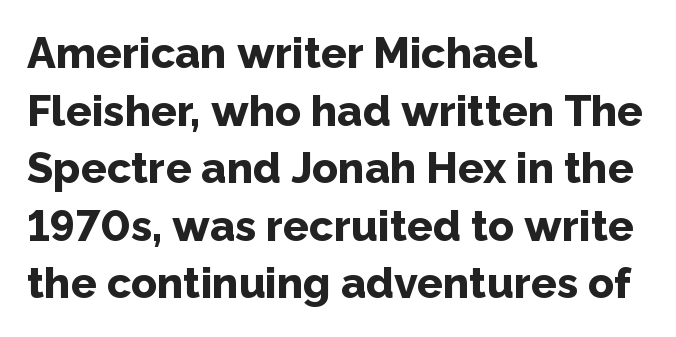
Q: Is the text bold? A: Yes.
Q: Is the text italic (slanted)? A: No, it is upright.
Q: Is the typeface a serif or a sans-serif typeface? A: Sans-serif.
Q: Is the text underlined? A: No.
Q: How is the paragraph aligned? A: Left-aligned.
Q: Is the spacing between letters normal or unusually wide? A: Normal.
Q: Is the spacing between lines tight, normal or loose? A: Normal.
Q: Width (condensed, normal, or wide)? A: Normal.
Q: Stroke contrast? A: Low.
Q: x-height? A: Medium.
Q: Monospaced? A: No.
